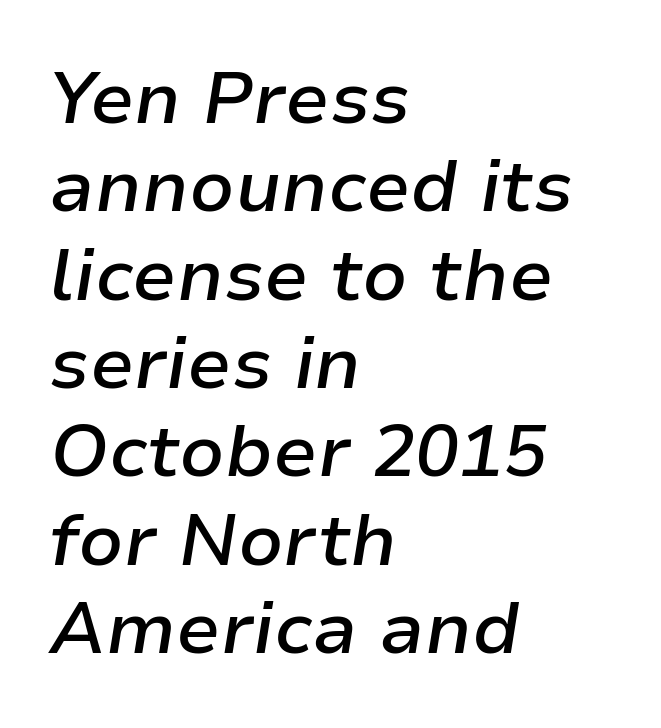
Q: Is the text bold? A: Semi-bold.
Q: Is the text italic (slanted)? A: Yes, it leans right by about 9 degrees.
Q: Is the text underlined? A: No.
Q: How is the paragraph aligned? A: Left-aligned.
Q: Is the spacing between letters normal or unusually wide? A: Normal.
Q: Width (condensed, normal, or wide)? A: Normal.
Q: Stroke contrast? A: Low.
Q: x-height? A: Medium.
Q: Monospaced? A: No.
